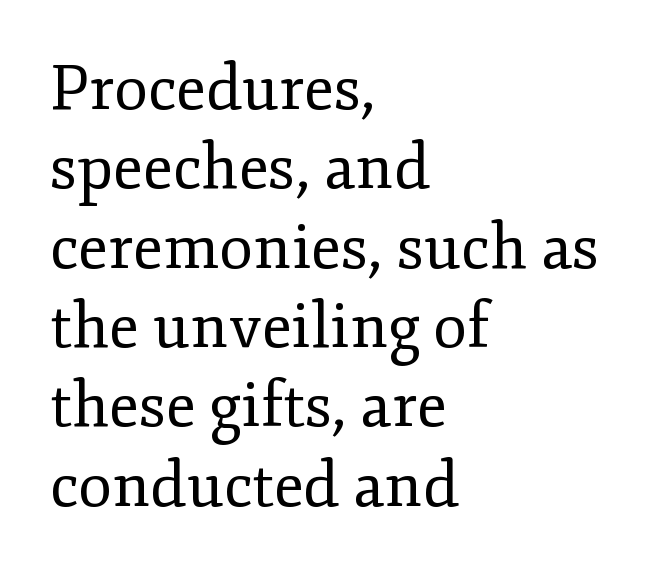
Quick note: underline off. If you drew a ruler down the left edge, every line would touch it. This rendering employs a face with finishing strokes, i.e., a serif. The rows are spaced the way most documents space them.
